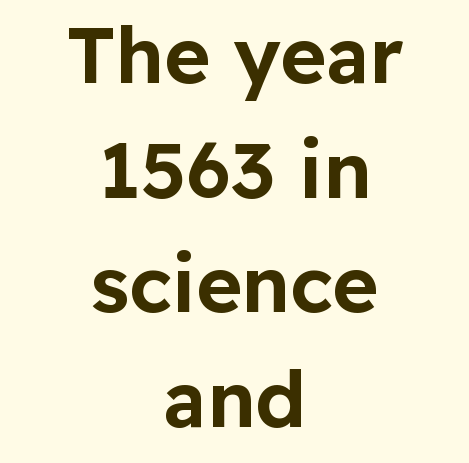
The image shows 78 px sans-serif type, upright; set centered, normal line spacing (1.47x), normal letter spacing, not underlined; low stroke contrast and a medium x-height.
